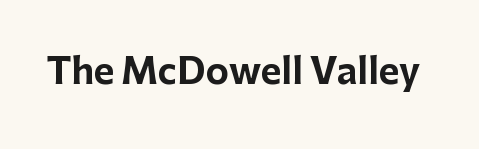
{"serif": "no", "italic": "no", "bold": "yes", "weight": "bold", "width": "normal", "stroke_contrast": "low", "x_height": "medium", "monospaced": "no", "underline": "no", "letter_spacing": "normal", "letter_spacing_em": 0.0, "glyph_px": 35}
